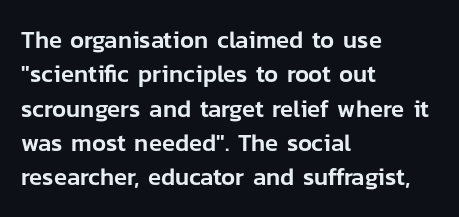
{"italic": "no", "underline": "no", "align": "left", "line_spacing": "normal", "line_spacing_ratio": 1.43, "letter_spacing": "normal", "letter_spacing_em": 0.0, "glyph_px": 24}
